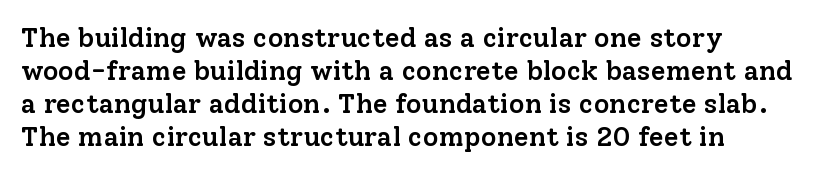
The image shows 27 px text type, upright; set left-aligned, line spacing 1.22x, normal letter spacing, not underlined.
